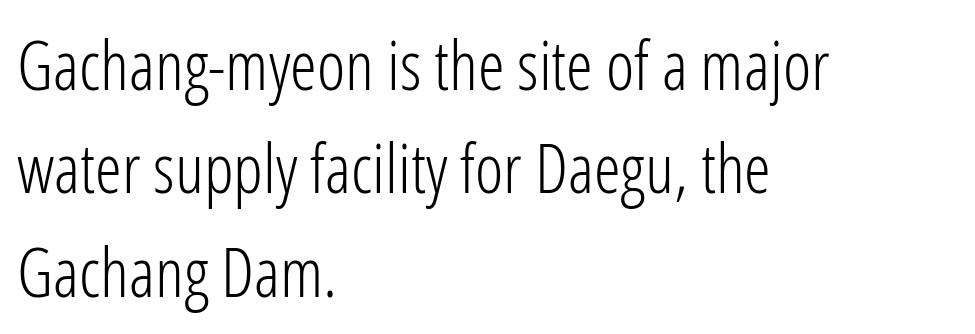
Q: Is the text bold? A: No.
Q: Is the text italic (slanted)? A: No, it is upright.
Q: Is the typeface a serif or a sans-serif typeface? A: Sans-serif.
Q: Is the text underlined? A: No.
Q: How is the paragraph aligned? A: Left-aligned.
Q: Is the spacing between letters normal or unusually wide? A: Normal.
Q: Is the spacing between lines tight, normal or loose? A: Normal.
Q: Width (condensed, normal, or wide)? A: Condensed.
Q: Stroke contrast? A: Low.
Q: x-height? A: Medium.
Q: Monospaced? A: No.
